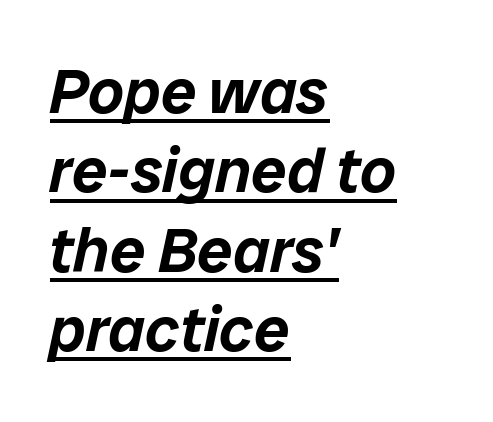
The image shows 63 px text type, italic (leaning right); set left-aligned, normal line spacing (1.26x), normal letter spacing, underlined; low stroke contrast and a medium x-height.
